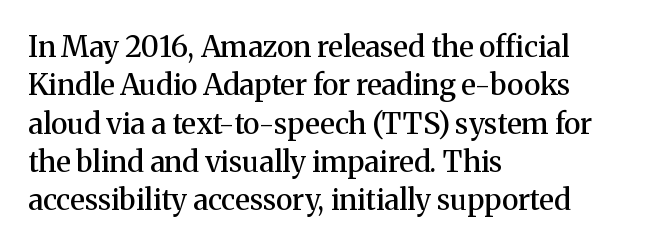
{"serif": "yes", "italic": "no", "bold": "semi", "weight": "semibold", "width": "normal", "stroke_contrast": "medium", "x_height": "medium", "monospaced": "no", "underline": "no", "align": "left", "line_spacing": "normal", "line_spacing_ratio": 1.32, "letter_spacing": "normal", "letter_spacing_em": 0.0, "glyph_px": 29}
